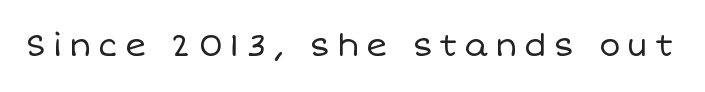
The image shows 32 px regular-weight type, upright; set unusually wide letter spacing (+0.21 em), not underlined; low stroke contrast and a large x-height.
